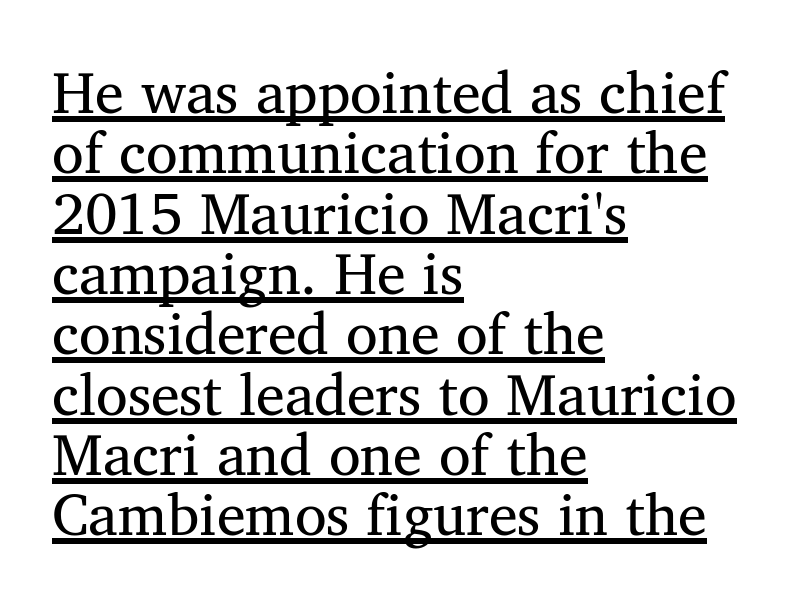
{"serif": "yes", "italic": "no", "bold": "no", "weight": "regular", "width": "normal", "stroke_contrast": "medium", "x_height": "medium", "monospaced": "no", "underline": "yes", "align": "left", "line_spacing": "tight", "line_spacing_ratio": 1.04, "letter_spacing": "normal", "letter_spacing_em": 0.0, "glyph_px": 58}
